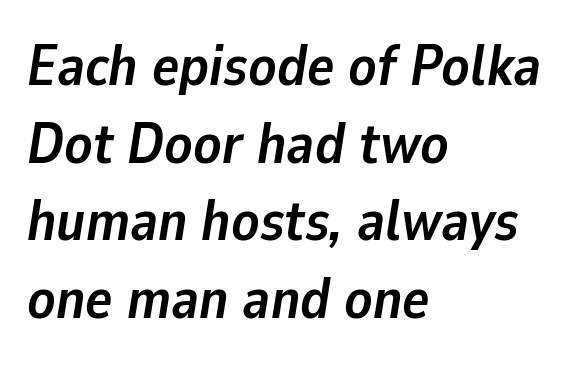
The image shows 57 px semibold type, italic (leaning right); set left-aligned, normal line spacing (1.36x), normal letter spacing, not underlined; low stroke contrast and a medium x-height.
